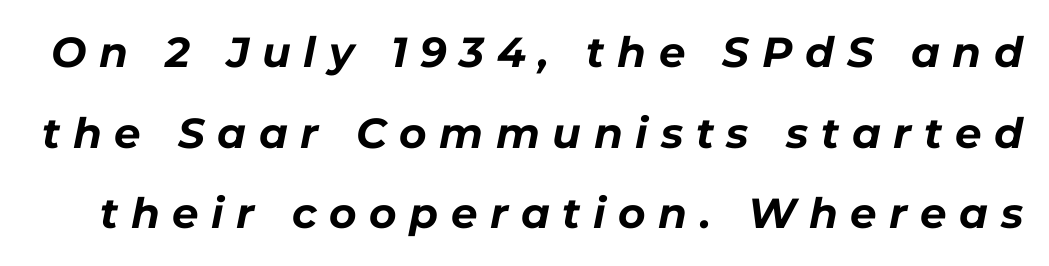
{"italic": "yes", "lean": "right", "slant_degrees": 11, "bold": "yes", "weight": "bold", "width": "normal", "stroke_contrast": "low", "x_height": "medium", "monospaced": "no", "underline": "no", "line_spacing": "loose", "line_spacing_ratio": 1.92, "letter_spacing": "wide", "letter_spacing_em": 0.3, "glyph_px": 42}
